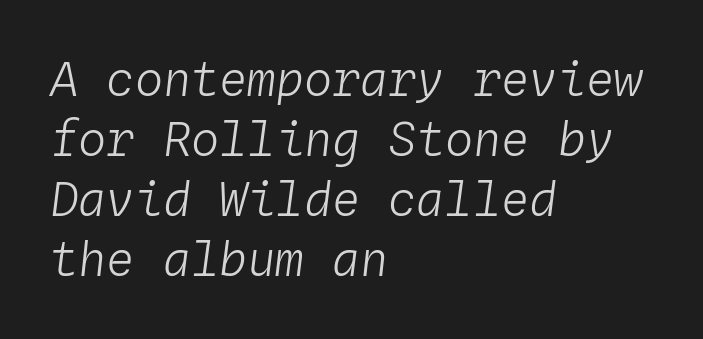
Q: Is the text bold? A: No.
Q: Is the text italic (slanted)? A: Yes, it leans right by about 4 degrees.
Q: Is the text underlined? A: No.
Q: How is the paragraph aligned? A: Left-aligned.
Q: Is the spacing between letters normal or unusually wide? A: Normal.
Q: Is the spacing between lines tight, normal or loose? A: Normal.
Q: Width (condensed, normal, or wide)? A: Normal.
Q: Stroke contrast? A: Low.
Q: x-height? A: Medium.
Q: Monospaced? A: Yes.
